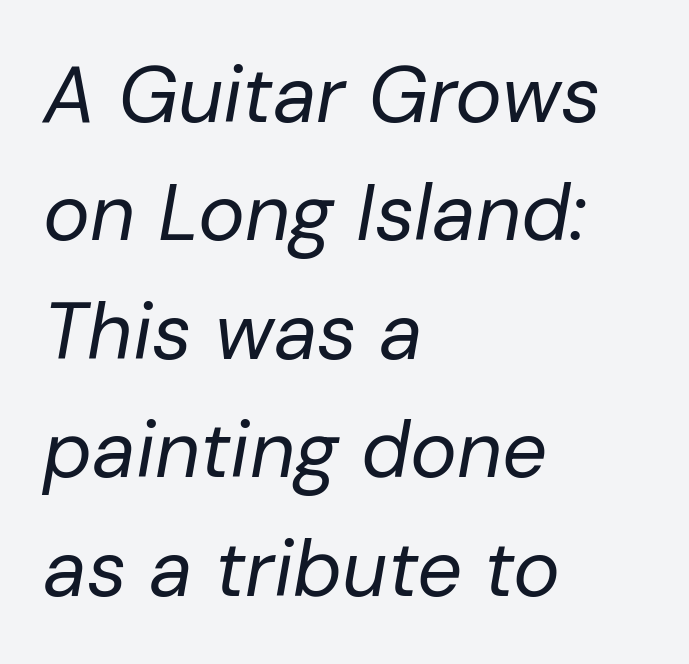
The letters look calm and open, with moderate or lighter stems. Honestly, the row spacing looks completely unremarkable. Is the letter spacing exaggerated? No — it looks like the ordinary default. Plain, unruled lines of type. Note the varied advance widths — an 'i' is clearly narrower than an 'm'.
